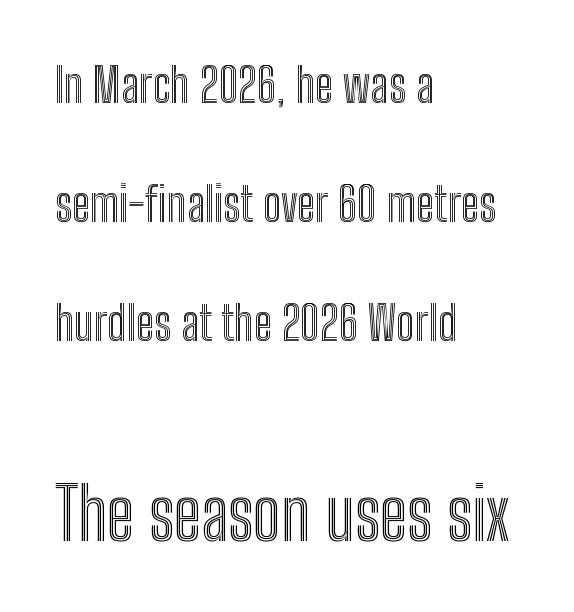
{"italic": "no", "width": "condensed", "x_height": "medium", "monospaced": "no", "underline": "no", "align": "left", "line_spacing": "loose", "line_spacing_ratio": 2.48, "letter_spacing": "normal", "letter_spacing_em": 0.0, "larger_block": "second", "size_ratio": 1.5, "glyph_px": 72}
